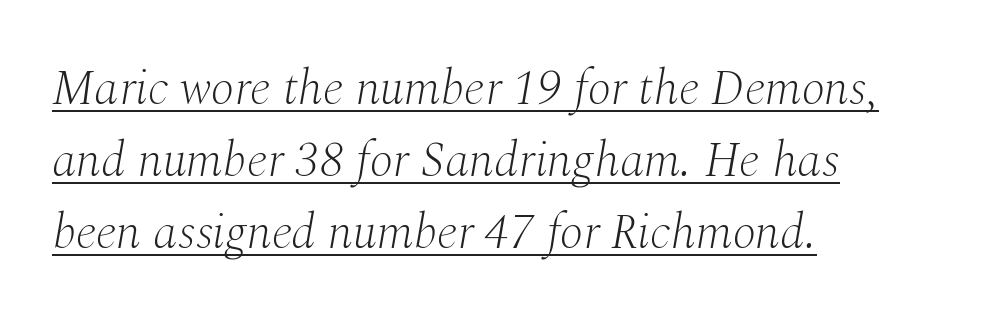
{"serif": "yes", "italic": "yes", "lean": "right", "slant_degrees": 10, "bold": "no", "weight": "light", "width": "normal", "stroke_contrast": "medium", "x_height": "medium", "monospaced": "no", "underline": "yes", "align": "left", "line_spacing": "normal", "line_spacing_ratio": 1.47, "letter_spacing": "normal", "letter_spacing_em": 0.0, "glyph_px": 49}
